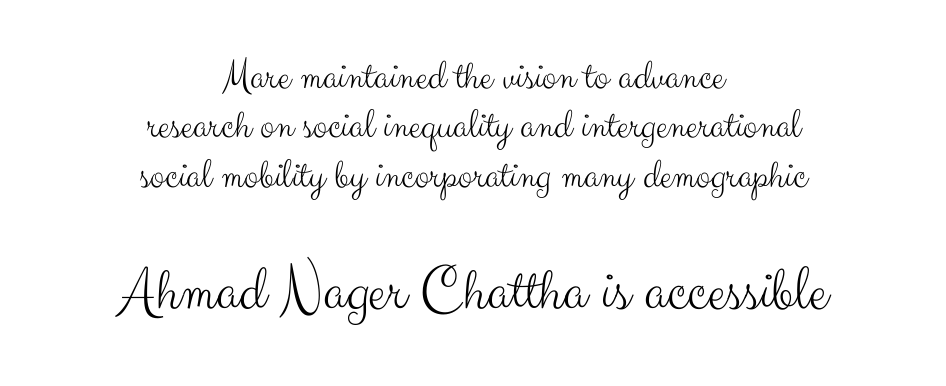
{"serif": "no", "bold": "no", "weight": "light", "width": "normal", "stroke_contrast": "medium", "x_height": "small", "monospaced": "no", "underline": "no", "align": "center", "line_spacing": "tight", "line_spacing_ratio": 1.15, "letter_spacing": "normal", "letter_spacing_em": 0.0, "larger_block": "second", "size_ratio": 1.51, "glyph_px": 65}
